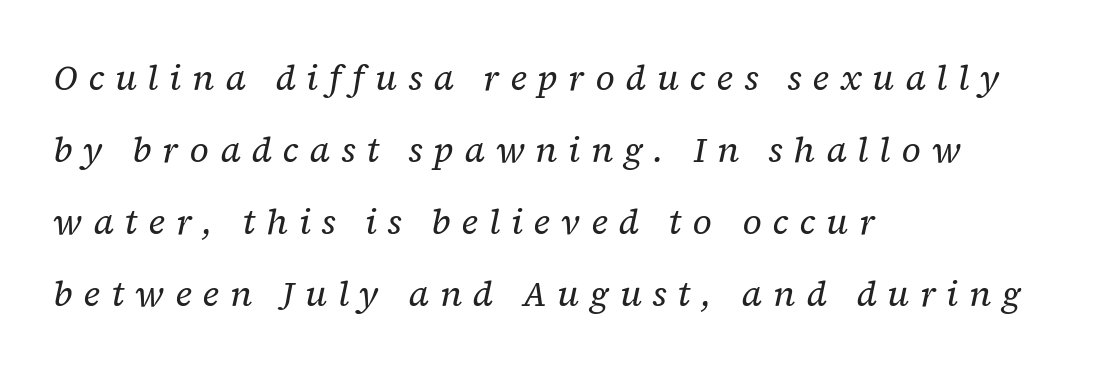
{"serif": "yes", "italic": "yes", "lean": "right", "slant_degrees": 12, "bold": "no", "weight": "regular", "width": "normal", "stroke_contrast": "low", "x_height": "medium", "monospaced": "no", "underline": "no", "align": "left", "line_spacing": "loose", "line_spacing_ratio": 2.06, "letter_spacing": "wide", "letter_spacing_em": 0.31, "glyph_px": 35}
